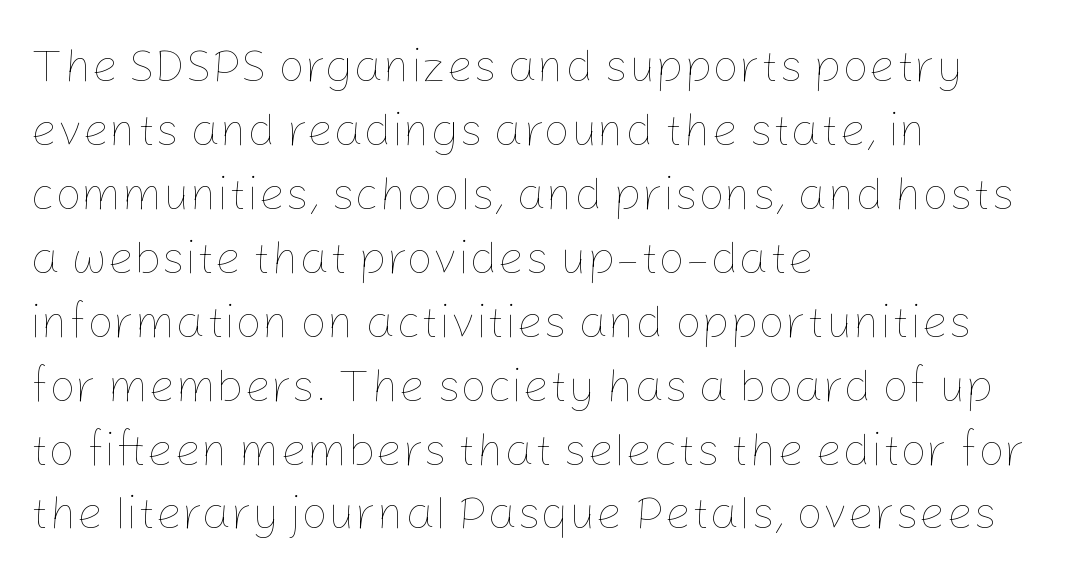
The image shows 47 px thin type, upright; set left-aligned, normal line spacing (1.36x), normal letter spacing, not underlined; low stroke contrast and a medium x-height.
